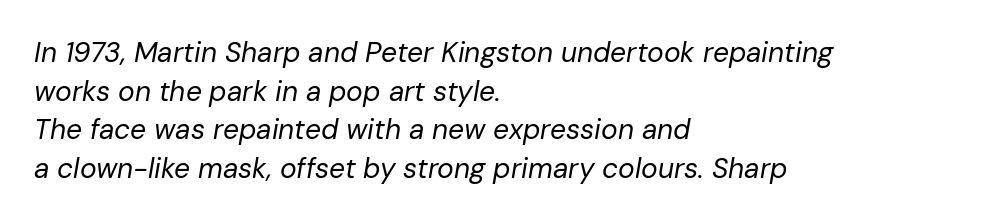
The image shows 28 px regular-weight type, italic (leaning right); set left-aligned, normal line spacing (1.38x), normal letter spacing, not underlined; low stroke contrast and a medium x-height.
